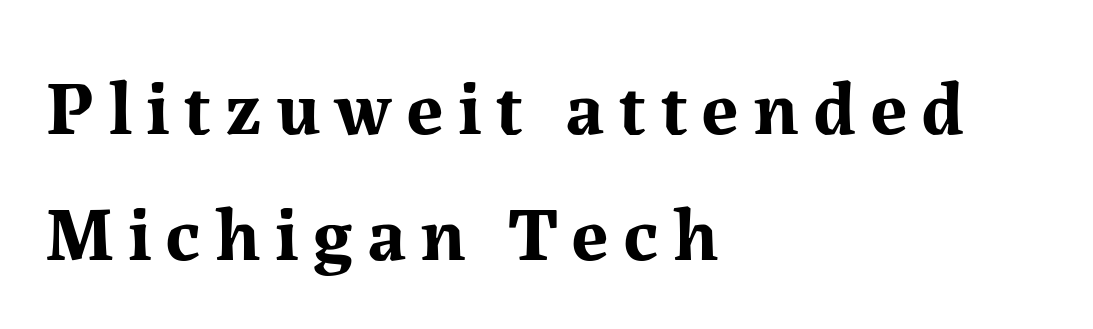
Q: Is the text bold? A: Yes.
Q: Is the text italic (slanted)? A: No, it is upright.
Q: Is the typeface a serif or a sans-serif typeface? A: Serif.
Q: Is the text underlined? A: No.
Q: How is the paragraph aligned? A: Left-aligned.
Q: Is the spacing between lines tight, normal or loose? A: Normal.
Q: Width (condensed, normal, or wide)? A: Normal.
Q: Stroke contrast? A: Medium.
Q: x-height? A: Medium.
Q: Monospaced? A: No.
